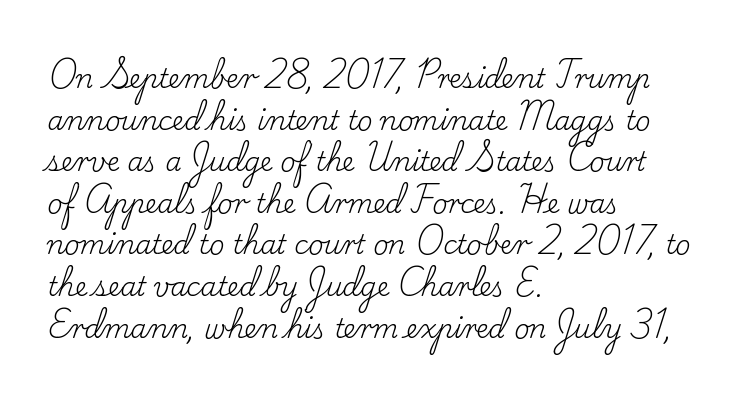
The image shows 26 px text type; set left-aligned, normal line spacing (1.6x), normal letter spacing, not underlined.
